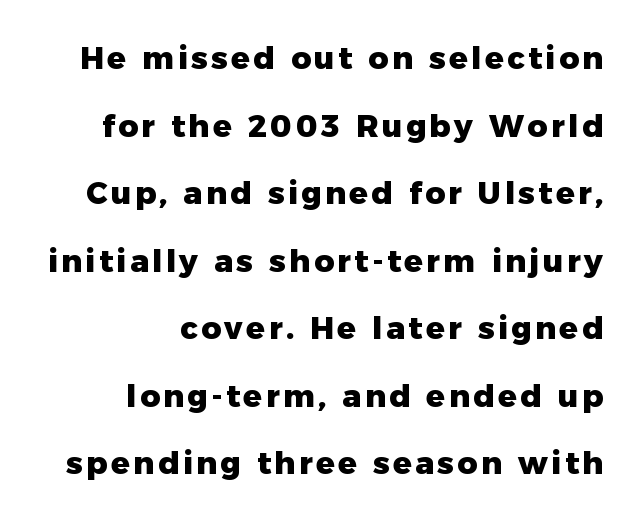
{"serif": "no", "italic": "no", "bold": "yes", "weight": "heavy", "width": "normal", "stroke_contrast": "low", "x_height": "medium", "monospaced": "no", "underline": "no", "align": "right", "line_spacing": "loose", "line_spacing_ratio": 2.18, "glyph_px": 31}
